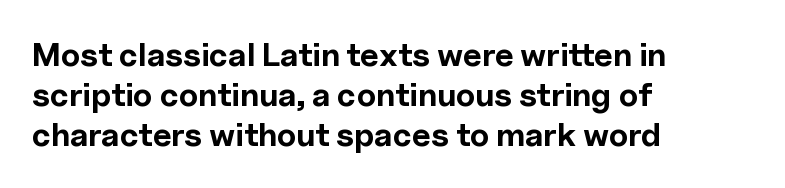
{"serif": "no", "italic": "no", "bold": "yes", "weight": "bold", "width": "normal", "x_height": "medium", "monospaced": "no", "underline": "no", "align": "left", "line_spacing_ratio": 1.21, "letter_spacing": "normal", "letter_spacing_em": 0.0, "glyph_px": 33}
